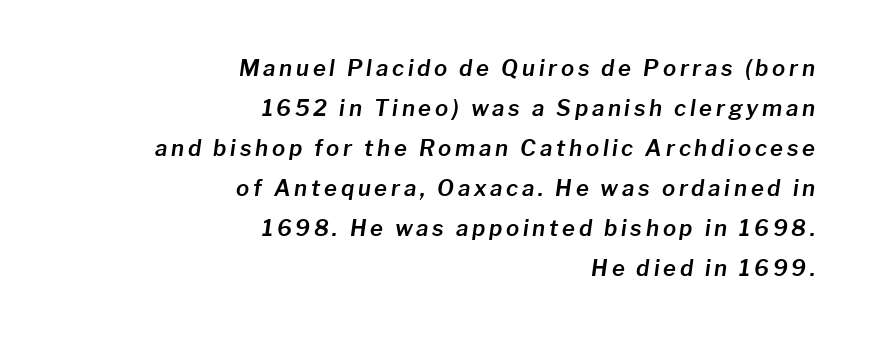
Italic? Definitely — the glyphs are oblique. The specimen omits any rule beneath the text block's lines. One-word summary of the alignment: right.
